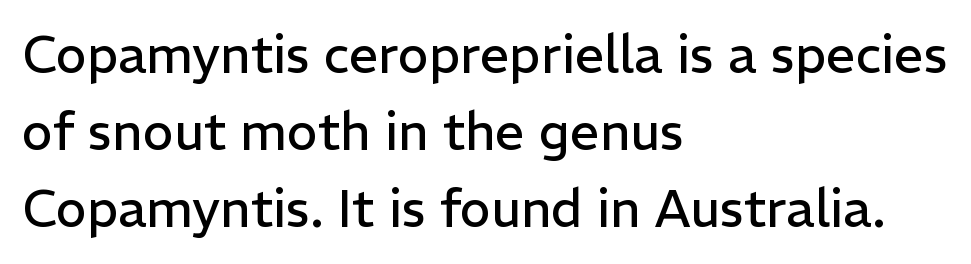
{"serif": "no", "italic": "no", "bold": "no", "weight": "regular", "width": "normal", "stroke_contrast": "low", "x_height": "medium", "monospaced": "no", "underline": "no", "align": "left", "line_spacing": "normal", "line_spacing_ratio": 1.48, "letter_spacing": "normal", "letter_spacing_em": 0.0, "glyph_px": 52}
